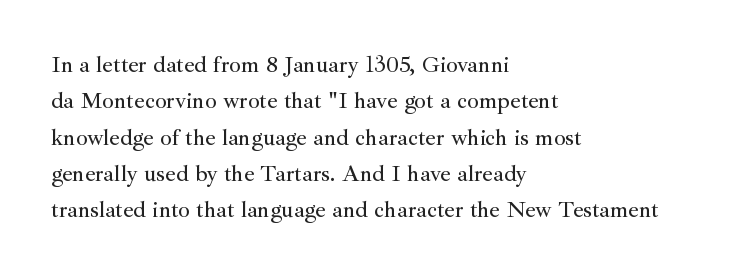
The image shows 23 px text type, upright; set left-aligned, normal line spacing (1.58x), normal letter spacing, not underlined.
